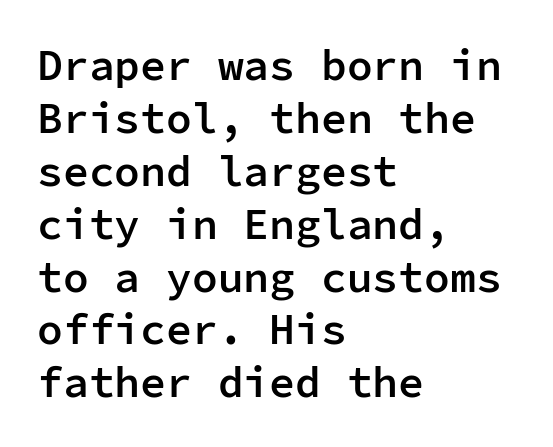
{"serif": "no", "italic": "no", "bold": "semi", "weight": "semibold", "width": "normal", "stroke_contrast": "low", "x_height": "medium", "monospaced": "yes", "underline": "no", "align": "left", "line_spacing_ratio": 1.23, "letter_spacing": "normal", "letter_spacing_em": 0.0, "glyph_px": 43}
